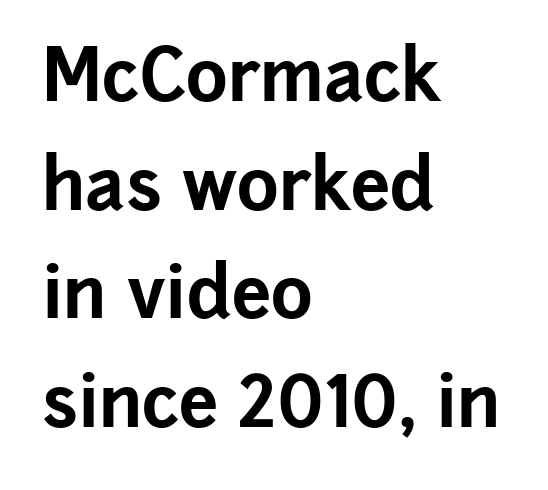
The face used here is a sans, in the tradition of grotesques and geometrics. The glyphs have the mass of a bold cut. Beneath every word, the page is bare. The rendering uses natural spacing where letterforms have individual widths. The rendering uses a moderate line-height, typical for paragraphs. The lines are quadded left.
